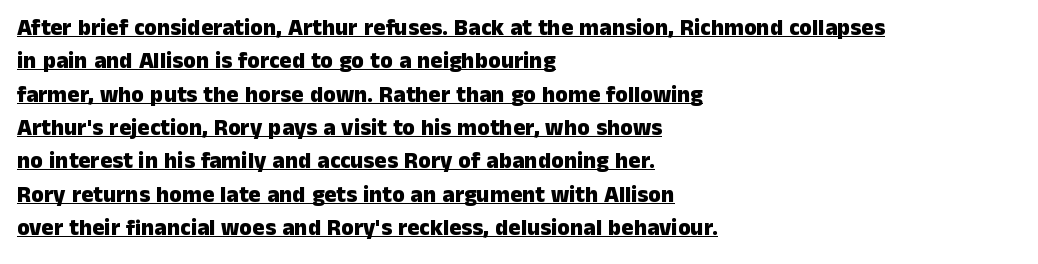
Q: Is the text bold? A: Yes.
Q: Is the text italic (slanted)? A: No, it is upright.
Q: Is the text underlined? A: Yes.
Q: How is the paragraph aligned? A: Left-aligned.
Q: Is the spacing between letters normal or unusually wide? A: Normal.
Q: Is the spacing between lines tight, normal or loose? A: Normal.
